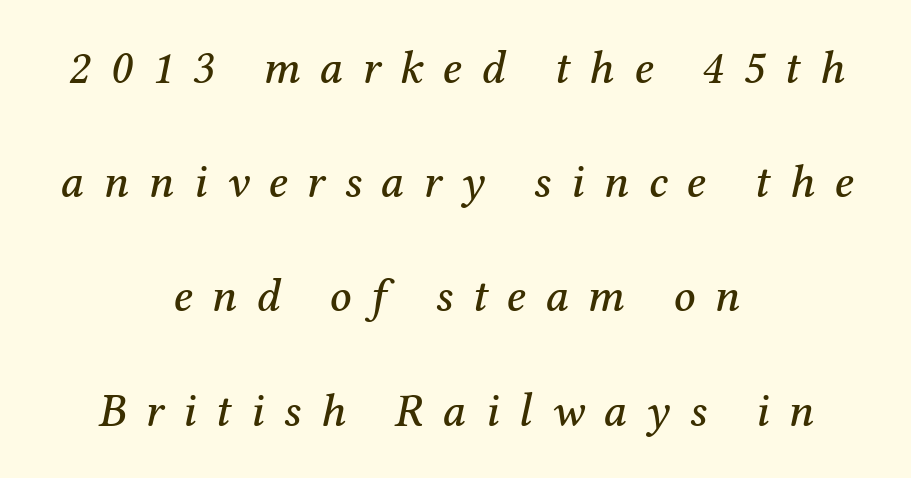
The image shows 47 px serif type, italic (leaning right); set centered, loose line spacing (2.43x), unusually wide letter spacing (+0.41 em), not underlined; medium stroke contrast and a medium x-height.
